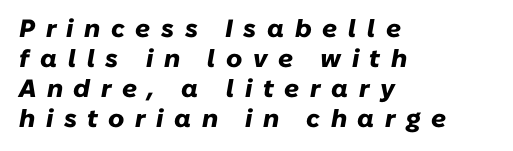
Short and long lines alike share a common starting point at left. Students, this is bold: see how much ink each stroke carries. A clean baseline with only descenders dipping below it. The glyphs look as if they've been sheared to an angle.
